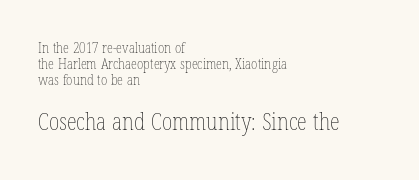
The image shows 23 px text type, upright; set left-aligned, tight line spacing (1.15x), normal letter spacing, not underlined; the second (bottom) block is 1.64x larger.
